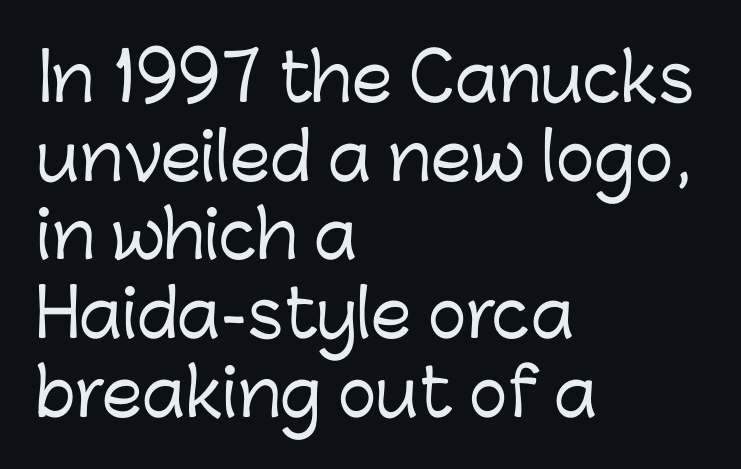
In terms of letterspacing, this is plain default setting. The typeface chosen for these lines omits serifs. Spacing verdict: proportional, widths tailored to each character. Layout note: lines flush left. Letters rest on an invisible, unmarked baseline. The letters stand straight up with perfectly vertical stems.
